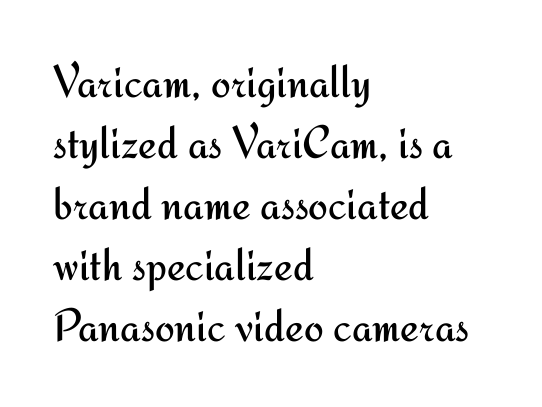
{"serif": "no", "italic": "no", "bold": "no", "weight": "regular", "width": "normal", "stroke_contrast": "medium", "x_height": "small", "monospaced": "no", "underline": "no", "align": "left", "line_spacing": "normal", "line_spacing_ratio": 1.3, "letter_spacing": "normal", "letter_spacing_em": 0.0, "glyph_px": 47}
